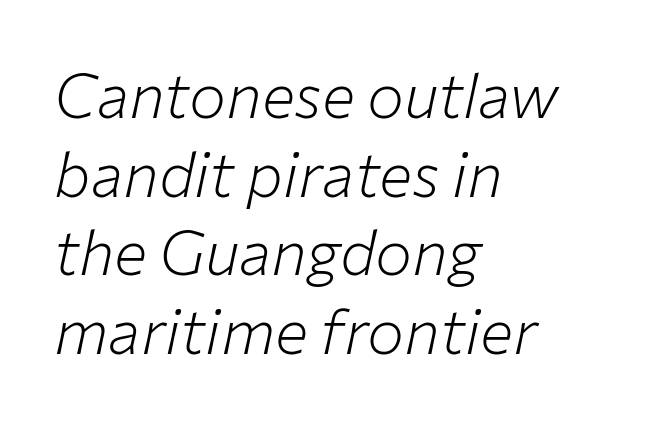
The tracking reads as untouched default to a designer's eye. Underline: absent. A normal amount of white space separates one row of letters from the next. Slant detected: the letters are inclined. Summary of weight: not heavy and not bold. These lines stack with their left ends in a neat column.
